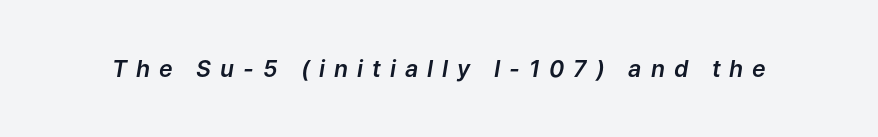
{"italic": "yes", "lean": "right", "slant_degrees": 9, "underline": "no", "letter_spacing": "wide", "letter_spacing_em": 0.39, "glyph_px": 23}
